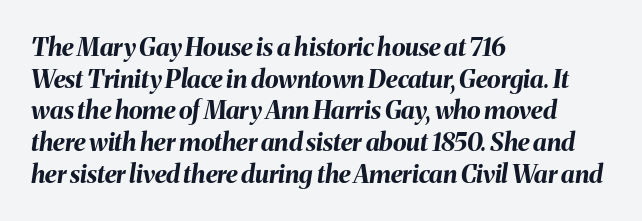
The image shows 25 px bold type, italic (leaning right); set left-aligned, normal line spacing (1.27x), normal letter spacing, not underlined.
